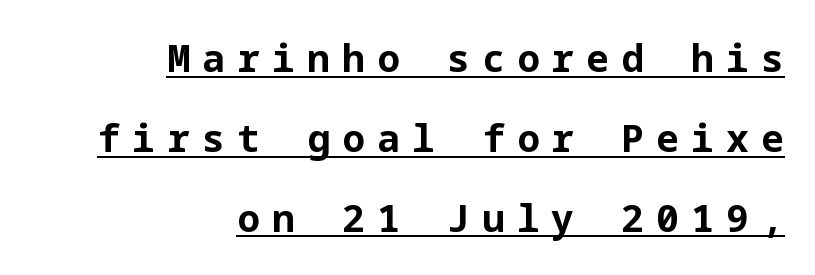
Q: Is the text bold? A: Yes.
Q: Is the text italic (slanted)? A: No, it is upright.
Q: Is the typeface a serif or a sans-serif typeface? A: Sans-serif.
Q: Is the text underlined? A: Yes.
Q: How is the paragraph aligned? A: Right-aligned.
Q: Is the spacing between letters normal or unusually wide? A: Unusually wide.
Q: Is the spacing between lines tight, normal or loose? A: Loose.
Q: Width (condensed, normal, or wide)? A: Normal.
Q: Stroke contrast? A: Low.
Q: x-height? A: Medium.
